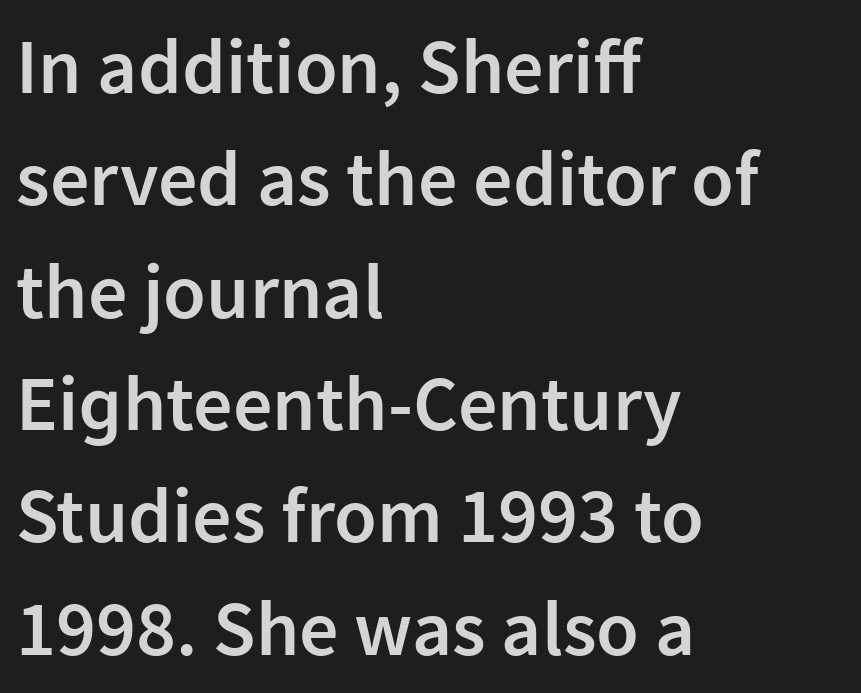
{"serif": "no", "italic": "no", "bold": "semi", "weight": "semibold", "width": "normal", "stroke_contrast": "low", "x_height": "medium", "monospaced": "no", "underline": "no", "align": "left", "line_spacing": "normal", "line_spacing_ratio": 1.44, "letter_spacing": "normal", "letter_spacing_em": 0.0, "glyph_px": 78}
